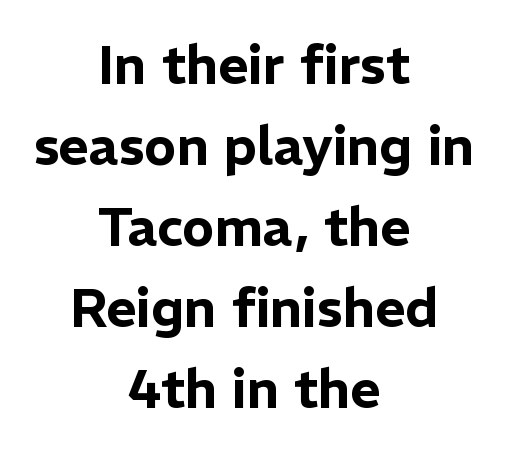
{"serif": "no", "italic": "no", "width": "normal", "stroke_contrast": "low", "x_height": "medium", "monospaced": "no", "underline": "no", "align": "center", "line_spacing": "normal", "line_spacing_ratio": 1.53, "letter_spacing": "normal", "letter_spacing_em": 0.0, "glyph_px": 53}
